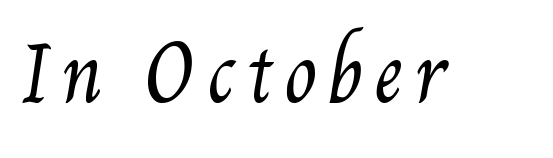
The face used here is proportionally spaced, like ordinary book or web type. Glance below the letters and you will spot only blank space. Each stroke keeps to a modest, everyday thickness or less.
